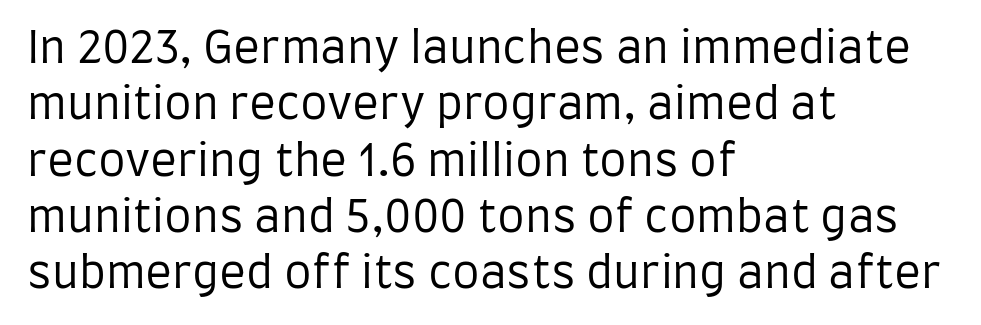
Compared with a typical body face, this is equally light or lighter still. Standard letterfit; no display-style spreading of the glyphs. In terms of posture, this sample is upright. Successive baselines arrive at the customary interval. You could not count columns in this text — the font is proportionally spaced.
